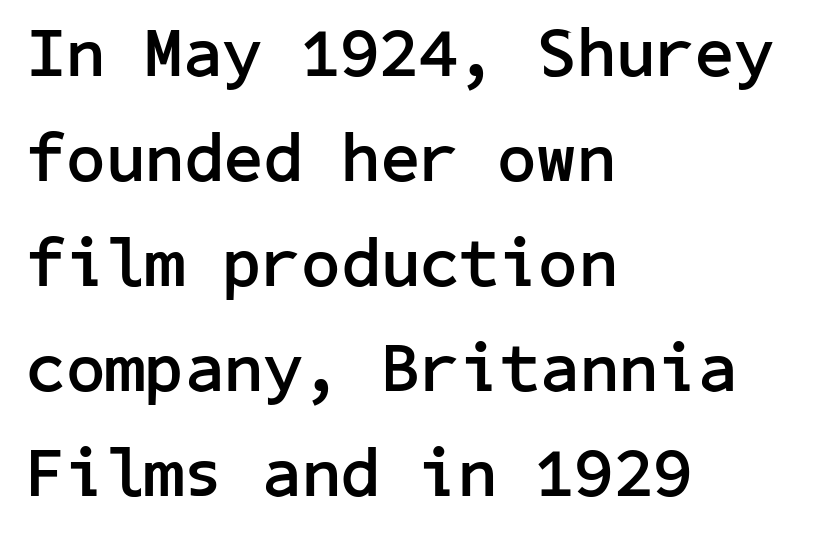
Q: Is the text bold? A: Yes.
Q: Is the text italic (slanted)? A: No, it is upright.
Q: Is the typeface a serif or a sans-serif typeface? A: Sans-serif.
Q: Is the text underlined? A: No.
Q: How is the paragraph aligned? A: Left-aligned.
Q: Is the spacing between letters normal or unusually wide? A: Normal.
Q: Is the spacing between lines tight, normal or loose? A: Normal.
Q: Width (condensed, normal, or wide)? A: Normal.
Q: Stroke contrast? A: Low.
Q: x-height? A: Medium.
